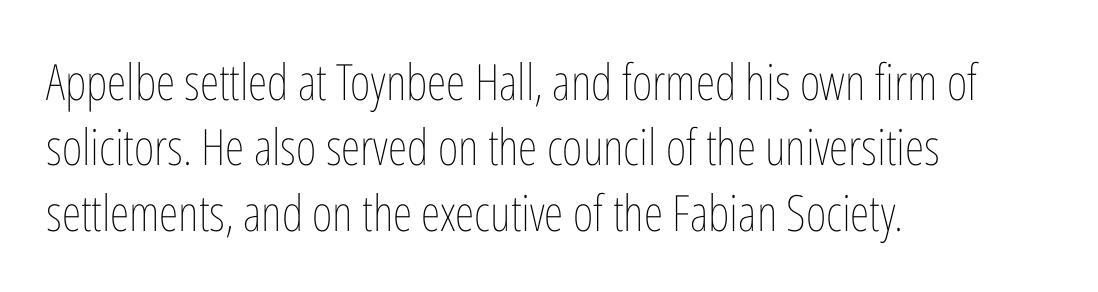
The image shows 50 px thin, condensed type, upright; set left-aligned, normal line spacing (1.31x), normal letter spacing, not underlined; low stroke contrast and a medium x-height.
